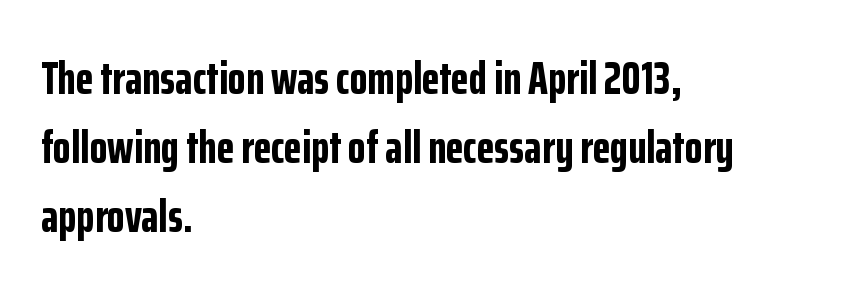
Q: Is the text bold? A: Yes.
Q: Is the text italic (slanted)? A: No, it is upright.
Q: Is the typeface a serif or a sans-serif typeface? A: Sans-serif.
Q: Is the text underlined? A: No.
Q: How is the paragraph aligned? A: Left-aligned.
Q: Is the spacing between letters normal or unusually wide? A: Normal.
Q: Is the spacing between lines tight, normal or loose? A: Normal.
Q: Width (condensed, normal, or wide)? A: Condensed.
Q: Stroke contrast? A: Low.
Q: x-height? A: Medium.
Q: Monospaced? A: No.
